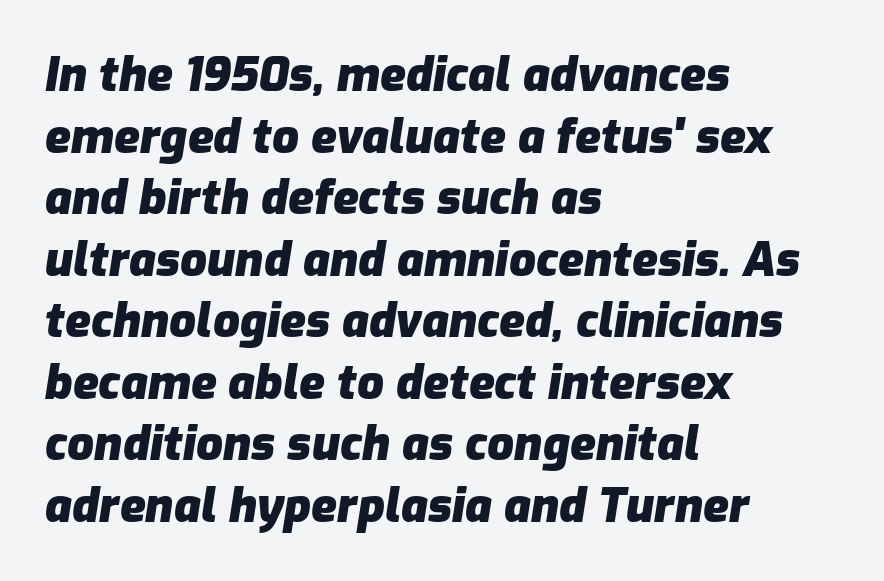
The image shows 47 px heavy type, italic (leaning right); set left-aligned, normal line spacing (1.31x), normal letter spacing, not underlined; low stroke contrast and a medium x-height.
